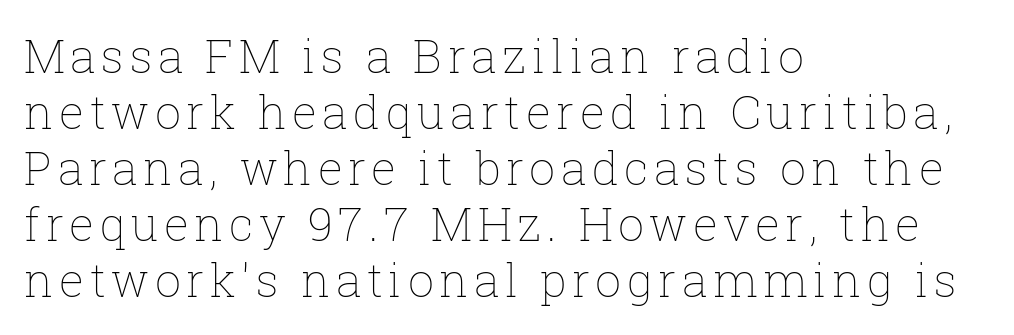
Q: Is the text bold? A: No.
Q: Is the text italic (slanted)? A: No, it is upright.
Q: Is the text underlined? A: No.
Q: How is the paragraph aligned? A: Left-aligned.
Q: Width (condensed, normal, or wide)? A: Normal.
Q: Stroke contrast? A: Low.
Q: x-height? A: Medium.
Q: Monospaced? A: No.
